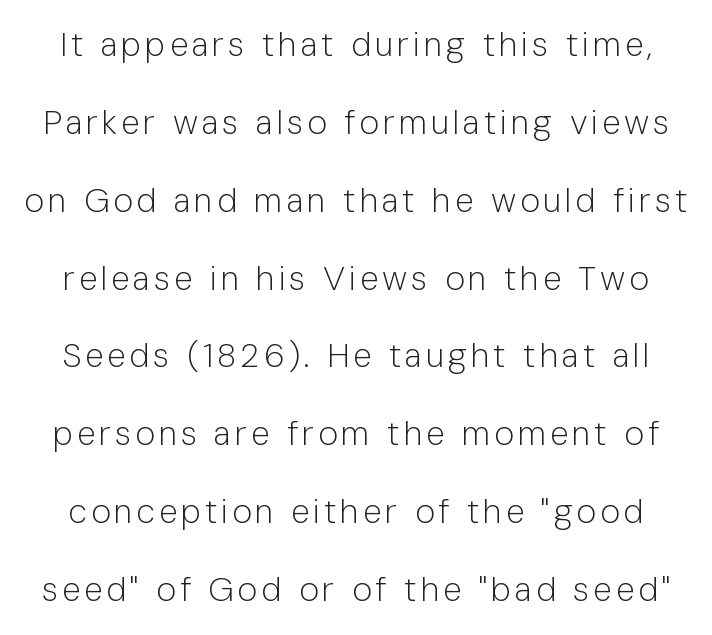
{"serif": "no", "italic": "no", "bold": "no", "weight": "light", "width": "normal", "stroke_contrast": "low", "x_height": "medium", "monospaced": "no", "underline": "no", "line_spacing": "loose", "line_spacing_ratio": 2.29, "glyph_px": 34}
